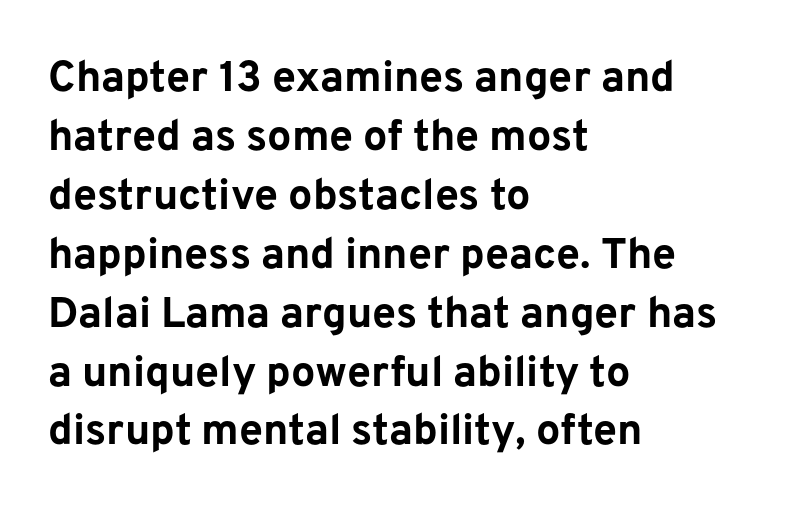
Q: Is the text bold? A: Yes.
Q: Is the text italic (slanted)? A: No, it is upright.
Q: Is the typeface a serif or a sans-serif typeface? A: Sans-serif.
Q: Is the text underlined? A: No.
Q: How is the paragraph aligned? A: Left-aligned.
Q: Is the spacing between letters normal or unusually wide? A: Normal.
Q: Is the spacing between lines tight, normal or loose? A: Normal.
Q: Width (condensed, normal, or wide)? A: Normal.
Q: Stroke contrast? A: Low.
Q: x-height? A: Medium.
Q: Monospaced? A: No.
